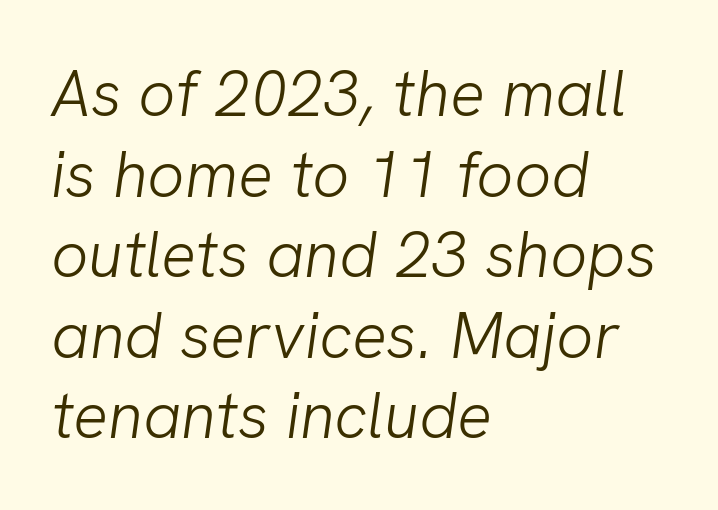
{"serif": "no", "bold": "no", "weight": "light", "width": "normal", "stroke_contrast": "low", "x_height": "medium", "monospaced": "no", "underline": "no", "align": "left", "line_spacing_ratio": 1.24, "letter_spacing": "normal", "letter_spacing_em": 0.0, "glyph_px": 65}
